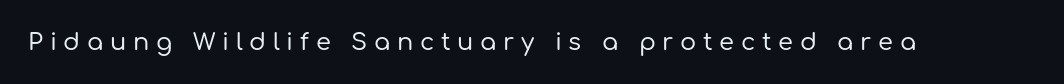
{"italic": "no", "underline": "no", "letter_spacing": "wide", "letter_spacing_em": 0.28, "glyph_px": 24}
